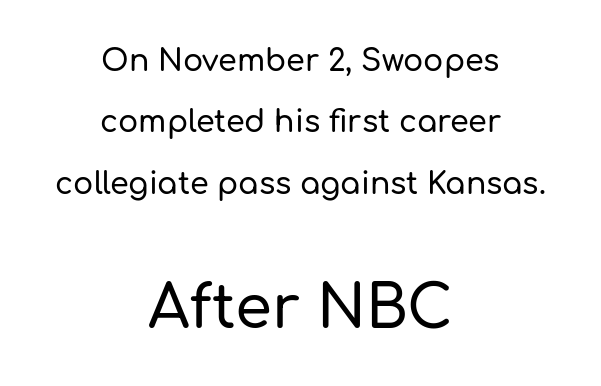
The image shows 59 px sans-serif type, upright; set centered, loose line spacing (2.05x), normal letter spacing, not underlined; the second (bottom) block is 1.97x larger; low stroke contrast and a medium x-height.
